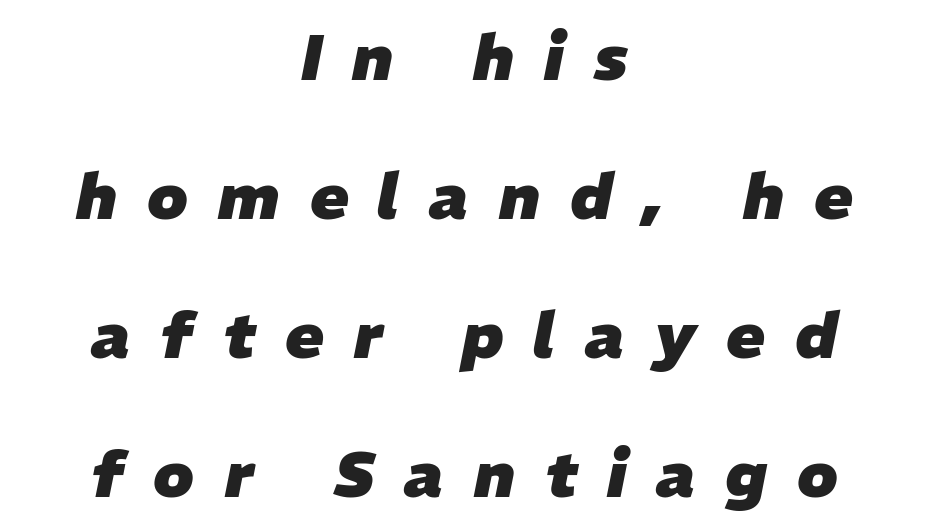
The image shows 64 px heavy type, italic (leaning right); set centered, loose line spacing (2.17x), unusually wide letter spacing (+0.47 em), not underlined; low stroke contrast and a medium x-height.
